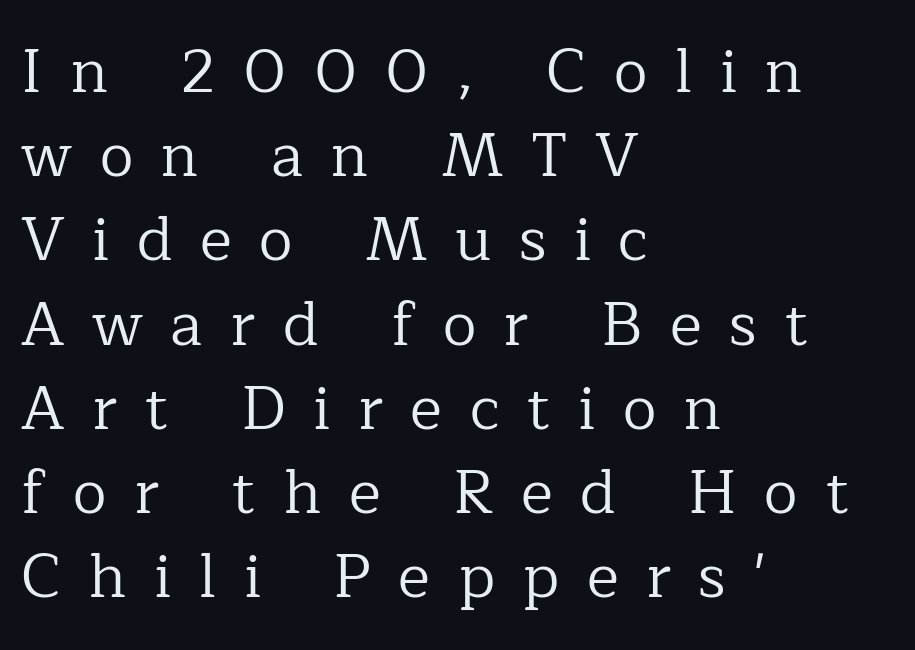
{"serif": "yes", "italic": "no", "bold": "no", "weight": "regular", "width": "normal", "stroke_contrast": "low", "x_height": "medium", "monospaced": "no", "underline": "no", "align": "left", "line_spacing": "normal", "line_spacing_ratio": 1.38, "letter_spacing": "wide", "letter_spacing_em": 0.45, "glyph_px": 61}
